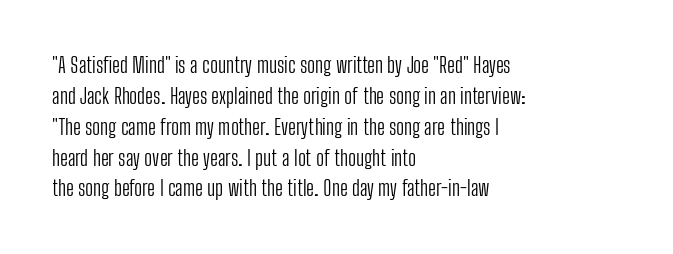
{"italic": "no", "bold": "no", "underline": "no", "align": "left", "line_spacing": "normal", "line_spacing_ratio": 1.47, "letter_spacing": "normal", "letter_spacing_em": 0.0, "glyph_px": 21}
